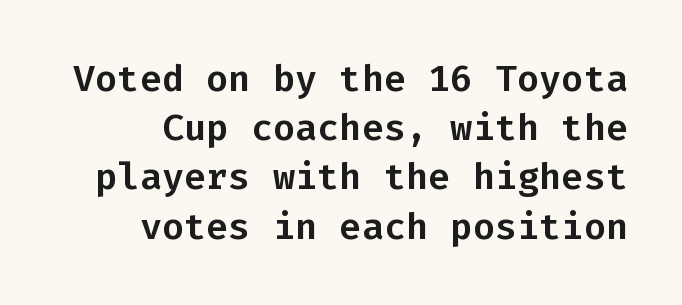
{"serif": "no", "italic": "no", "width": "normal", "stroke_contrast": "low", "x_height": "medium", "monospaced": "yes", "underline": "no", "line_spacing": "normal", "line_spacing_ratio": 1.33, "letter_spacing": "normal", "letter_spacing_em": 0.0, "glyph_px": 37}
